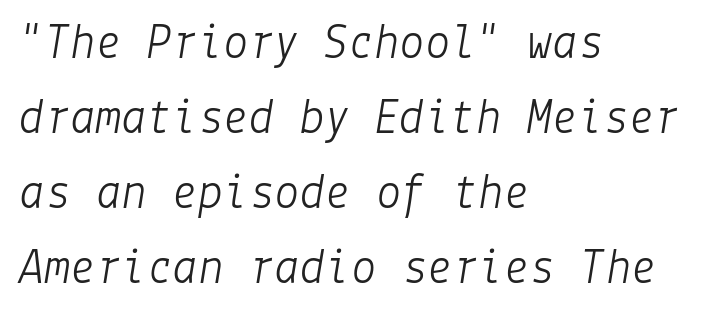
These lines sit exactly where default settings would place them. Caption: multi-line text, flush left, ragged right. No extra ink here — the face is not bold. The string is rendered with underlining switched off.
